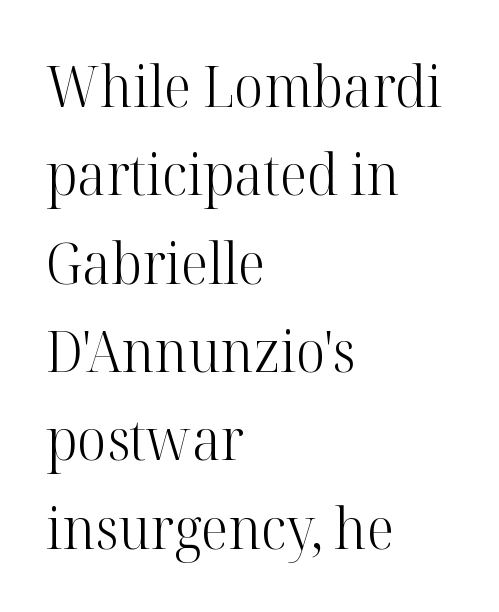
{"serif": "yes", "italic": "no", "bold": "no", "weight": "light", "width": "normal", "stroke_contrast": "high", "x_height": "medium", "monospaced": "no", "underline": "no", "align": "left", "line_spacing": "normal", "line_spacing_ratio": 1.55, "letter_spacing": "normal", "letter_spacing_em": 0.0, "glyph_px": 57}
